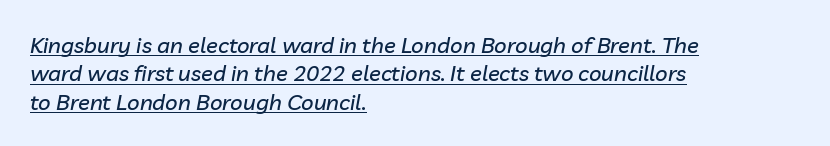
Q: Is the text italic (slanted)? A: Yes, it leans right by about 10 degrees.
Q: Is the text underlined? A: Yes.
Q: How is the paragraph aligned? A: Left-aligned.
Q: Is the spacing between letters normal or unusually wide? A: Normal.
Q: Is the spacing between lines tight, normal or loose? A: Normal.
